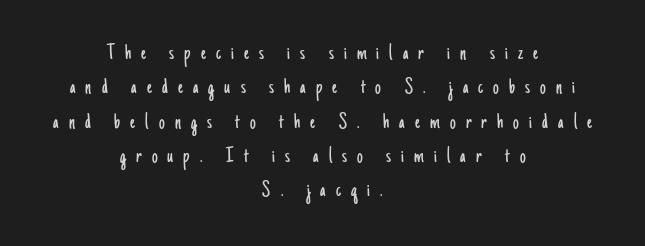
{"italic": "no", "bold": "no", "underline": "no", "align": "center", "line_spacing": "normal", "line_spacing_ratio": 1.49, "letter_spacing": "wide", "letter_spacing_em": 0.44, "glyph_px": 23}
